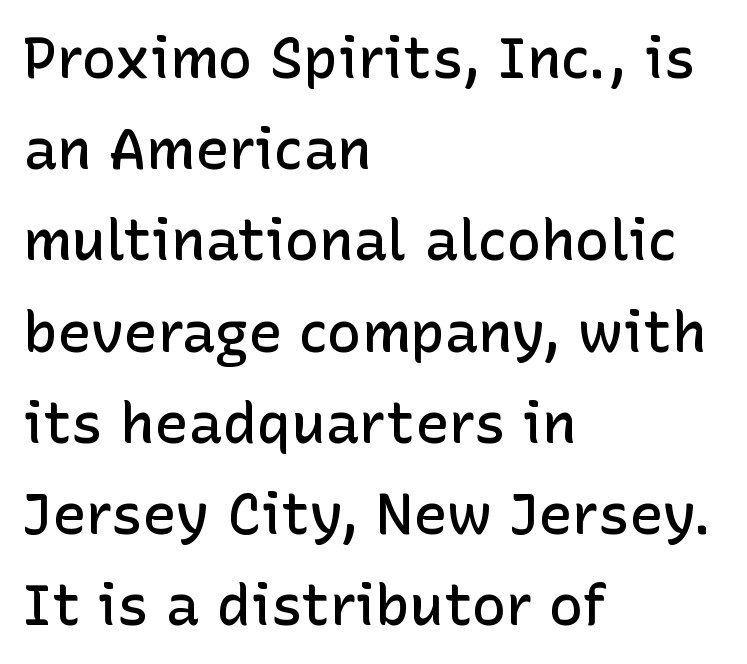
{"serif": "no", "italic": "no", "bold": "semi", "weight": "semibold", "width": "normal", "stroke_contrast": "low", "x_height": "medium", "monospaced": "no", "underline": "no", "align": "left", "line_spacing": "normal", "line_spacing_ratio": 1.6, "letter_spacing": "normal", "letter_spacing_em": 0.0, "glyph_px": 57}
